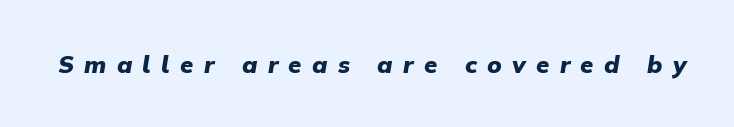
The image shows 24 px bold type, italic (leaning right); set unusually wide letter spacing (+0.43 em), not underlined.
